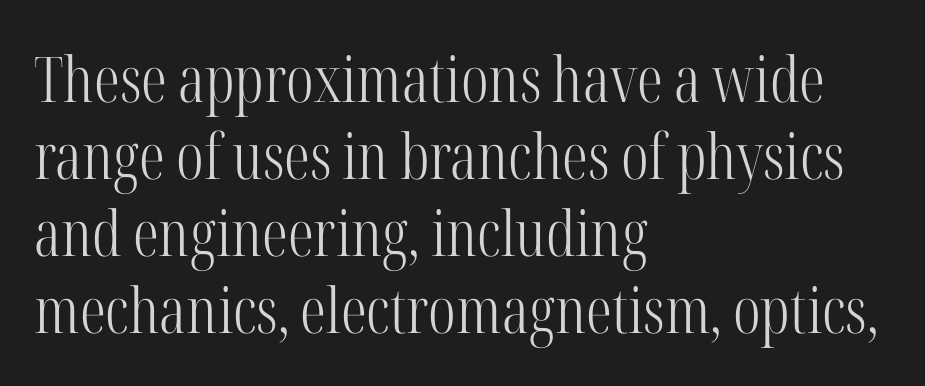
The image shows 63 px light, condensed serif type, upright; set left-aligned, line spacing 1.22x, normal letter spacing, not underlined; high stroke contrast and a medium x-height.
